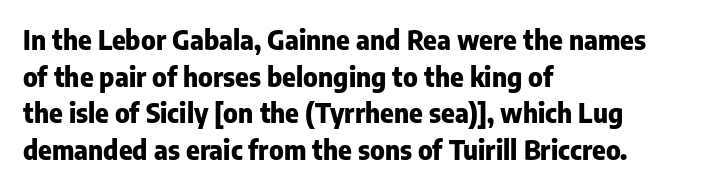
The image shows 26 px bold type, upright; set left-aligned, normal line spacing (1.41x), normal letter spacing, not underlined.
